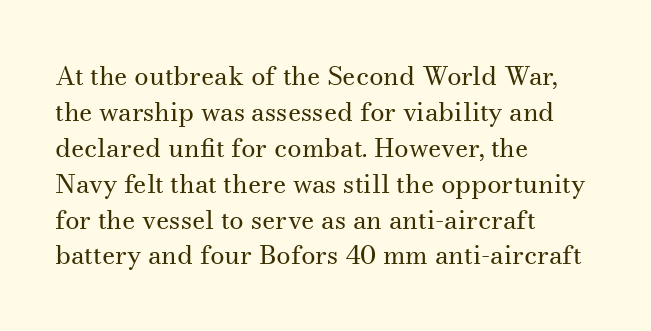
The image shows 26 px text type, upright; set left-aligned, normal line spacing (1.38x), normal letter spacing, not underlined.
